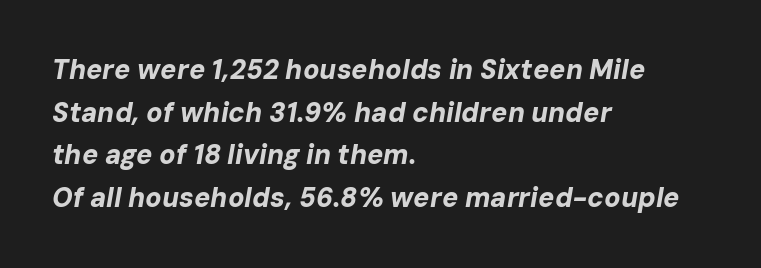
Stroke thickness is high; the sample reads as a true bold. This block has exactly the height ordinary leading produces. The line texture is even and compact thanks to regular tracking. Any mark beneath the type? The region is blank.
